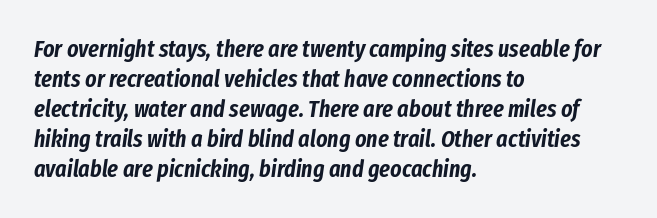
Q: Is the text italic (slanted)? A: Yes, it leans right by about 8 degrees.
Q: Is the text underlined? A: No.
Q: How is the paragraph aligned? A: Left-aligned.
Q: Is the spacing between letters normal or unusually wide? A: Normal.
Q: Is the spacing between lines tight, normal or loose? A: Normal.
